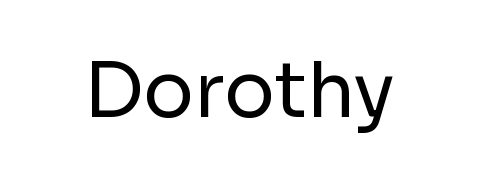
The rendering uses natural spacing where letterforms have individual widths. Default kerning and tracking; the words read as compact shapes. Do the letters lean? They stand straight. Honestly, there is no underline to notice here at all. Each letter's strokes conclude bluntly, with no projecting serifs. Is this a heavy cut? Hardly; it is regular or lighter.
